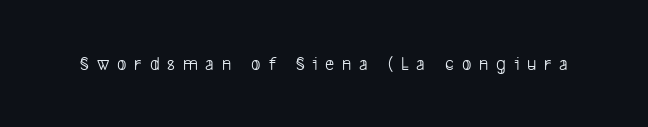
{"bold": "no", "underline": "no", "letter_spacing": "wide", "letter_spacing_em": 0.39, "glyph_px": 20}
